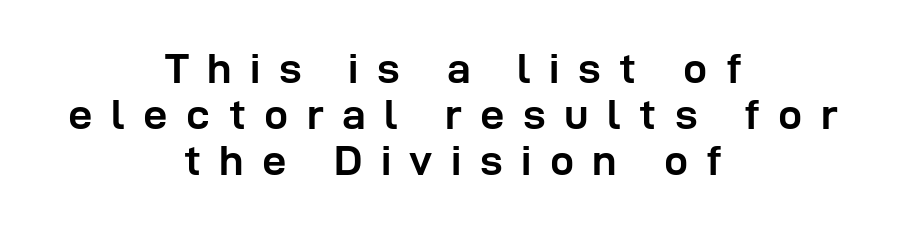
Looks like regular typesetting: each glyph gets only the width it needs. Honestly, there is no underline to notice here at all. If you drew a line through each stem, it would be perfectly vertical. Inter-character spacing is expanded well beyond the font's built-in metrics.
